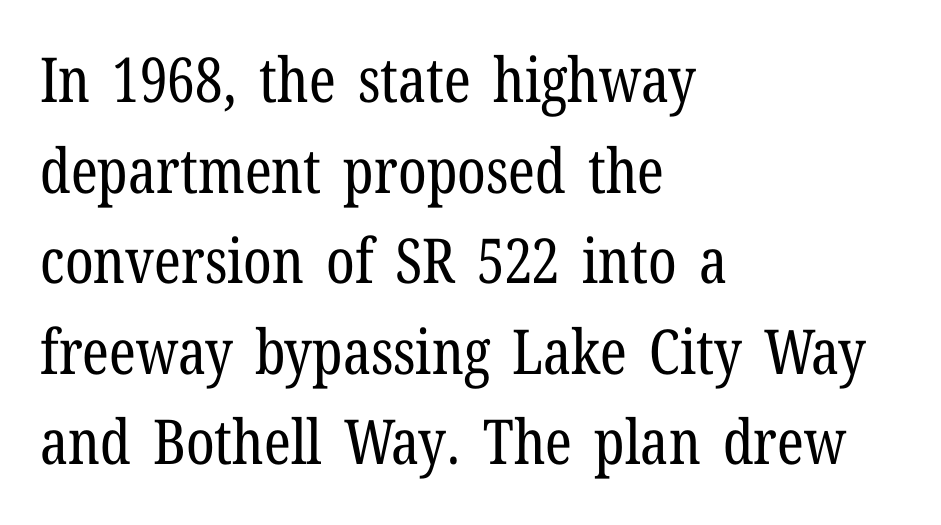
The image shows 62 px regular-weight, condensed serif type, upright; set left-aligned, normal line spacing (1.46x), normal letter spacing, not underlined; low stroke contrast and a medium x-height.
